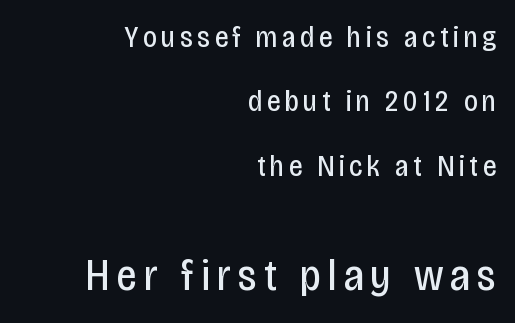
Look at the bottom of the vertical strokes: they stop flat, with no serifs. Baseline-to-baseline distance is far greater than the letter height. Every row of glyphs terminates at an identical x-position on the right. Is the stroke heavy? The answer is a plain regular-or-lighter.
